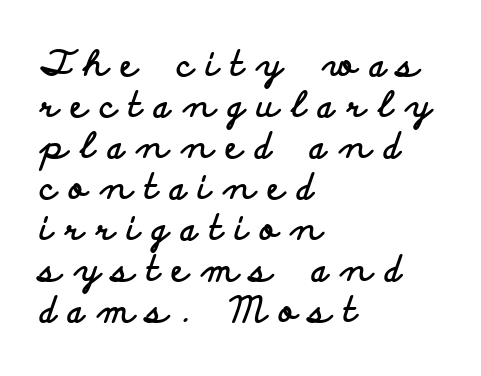
The image shows 35 px bold, wide sans-serif type; set left-aligned, line spacing 1.17x, unusually wide letter spacing (+0.37 em), not underlined; low stroke contrast and a small x-height.
